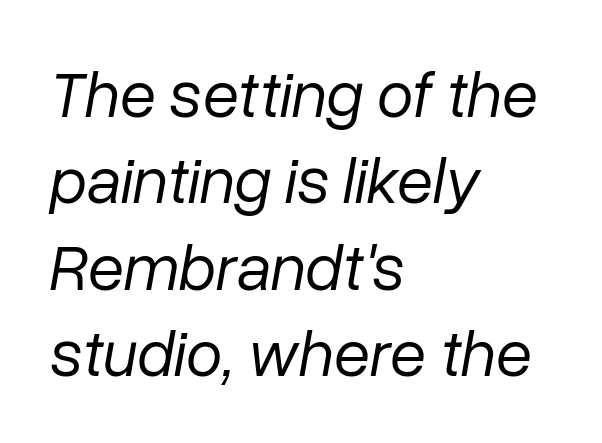
{"italic": "yes", "lean": "right", "slant_degrees": 10, "bold": "no", "weight": "regular", "width": "normal", "stroke_contrast": "low", "x_height": "medium", "monospaced": "no", "underline": "no", "align": "left", "line_spacing": "normal", "line_spacing_ratio": 1.31, "letter_spacing": "normal", "letter_spacing_em": 0.0, "glyph_px": 66}
